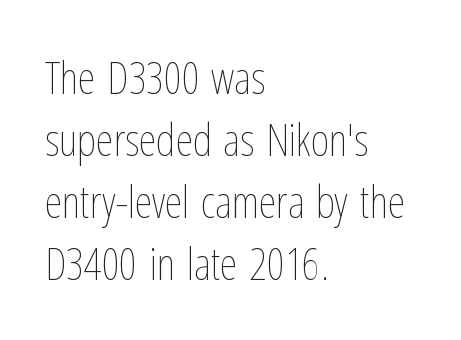
{"italic": "no", "bold": "no", "weight": "thin", "width": "condensed", "stroke_contrast": "low", "x_height": "medium", "monospaced": "no", "underline": "no", "align": "left", "line_spacing": "normal", "line_spacing_ratio": 1.38, "letter_spacing": "normal", "letter_spacing_em": 0.0, "glyph_px": 45}
